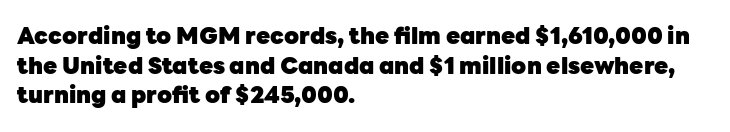
{"italic": "no", "bold": "yes", "underline": "no", "align": "left", "line_spacing": "normal", "line_spacing_ratio": 1.29, "letter_spacing": "normal", "letter_spacing_em": 0.0, "glyph_px": 23}
